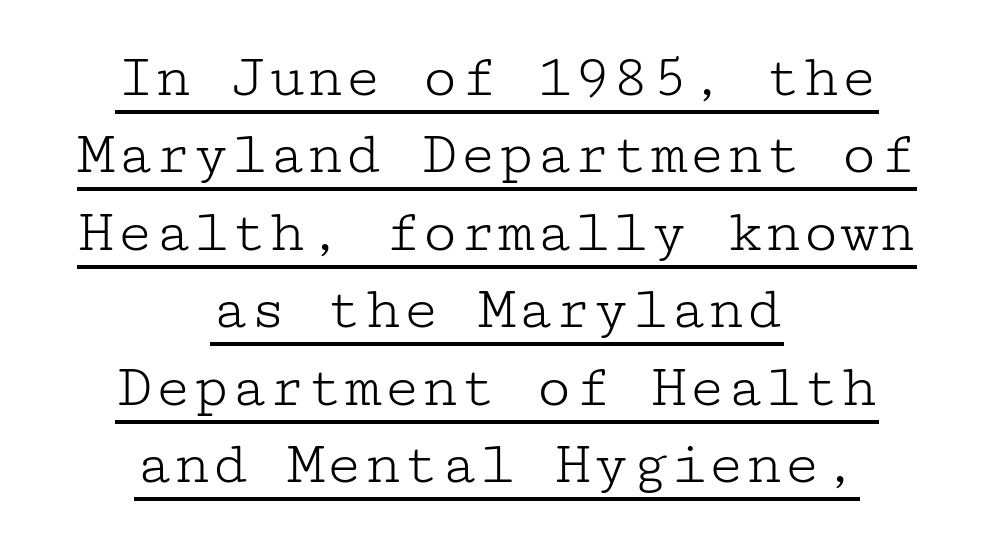
{"serif": "yes", "italic": "no", "bold": "no", "weight": "light", "width": "wide", "stroke_contrast": "low", "x_height": "medium", "underline": "yes", "align": "center", "line_spacing_ratio": 1.23, "letter_spacing": "normal", "letter_spacing_em": 0.0, "glyph_px": 63}
